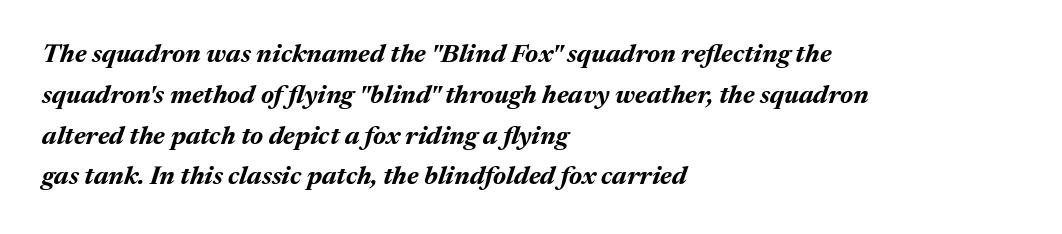
Q: Is the text bold? A: Yes.
Q: Is the text italic (slanted)? A: Yes, it leans right by about 17 degrees.
Q: Is the text underlined? A: No.
Q: How is the paragraph aligned? A: Left-aligned.
Q: Is the spacing between letters normal or unusually wide? A: Normal.
Q: Is the spacing between lines tight, normal or loose? A: Normal.
